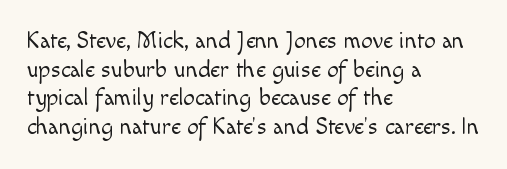
The image shows 23 px text type, upright; set left-aligned, normal line spacing (1.25x), normal letter spacing, not underlined.
